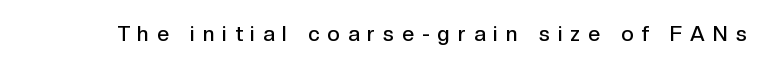
Q: Is the text bold? A: Semi-bold.
Q: Is the text italic (slanted)? A: No, it is upright.
Q: Is the text underlined? A: No.
Q: Is the spacing between letters normal or unusually wide? A: Unusually wide.
